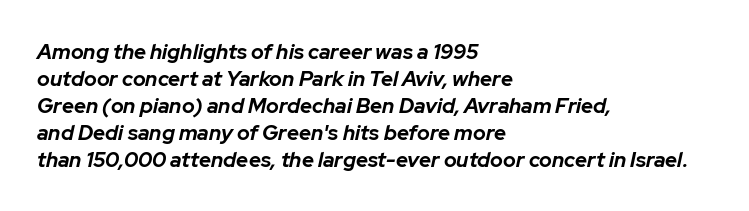
Tracking value appears to be zero — textbook default spacing. Quick note: italic. The sample has been set heavy, in full bold. Anything drawn beneath the words? Only blank space. Typeset ragged right — the left edge is the straight one.
